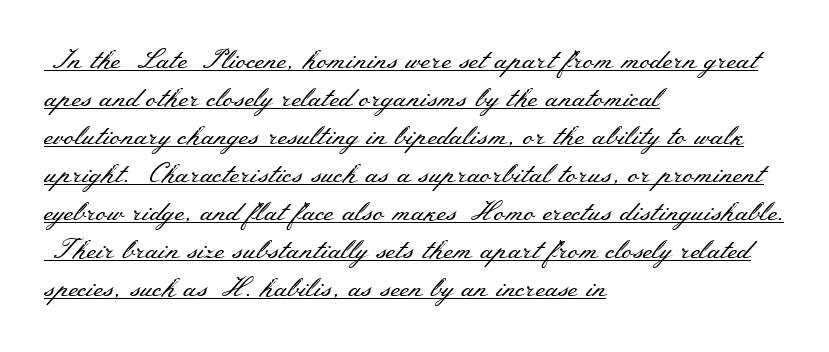
If you drew a ruler down the left edge, every line would touch it. A typesetter would call this zero additional tracking. The passage shown is not bold in any degree. Caption: lettering with a line underneath. Does the leading feel generous? No, just average.
